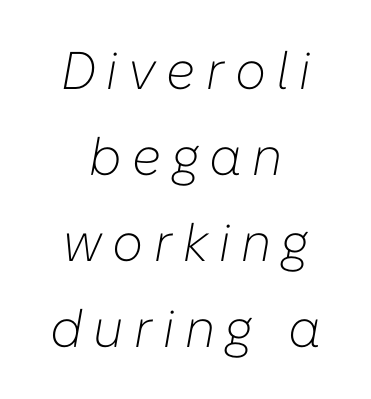
This is oblique type, the kind used for emphasis or titles. Proportional: the letters do not fall into vertical columns. Evenly set lines give the paragraph a standard silhouette. Tracking value appears strongly positive — letters spread wide.
